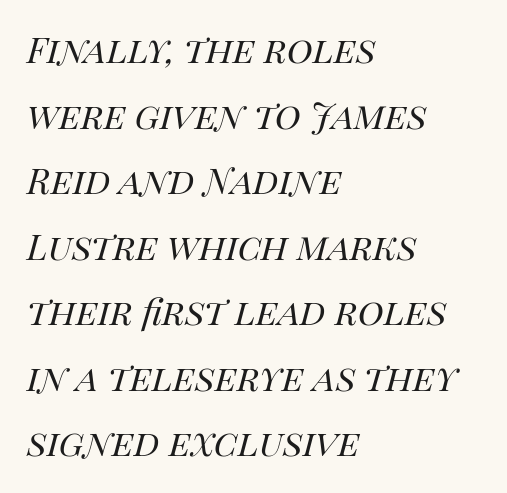
Q: Is the text bold? A: No.
Q: Is the text italic (slanted)? A: Yes, it leans right by about 14 degrees.
Q: Is the text underlined? A: No.
Q: How is the paragraph aligned? A: Left-aligned.
Q: Is the spacing between letters normal or unusually wide? A: Normal.
Q: Is the spacing between lines tight, normal or loose? A: Normal.
Q: Width (condensed, normal, or wide)? A: Normal.
Q: Stroke contrast? A: High.
Q: x-height? A: Large.
Q: Monospaced? A: No.
